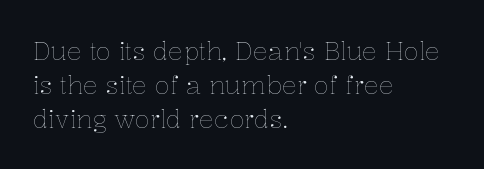
Q: Is the text bold? A: No.
Q: Is the text italic (slanted)? A: No, it is upright.
Q: Is the text underlined? A: No.
Q: How is the paragraph aligned? A: Left-aligned.
Q: Is the spacing between letters normal or unusually wide? A: Normal.
Q: Is the spacing between lines tight, normal or loose? A: Normal.
